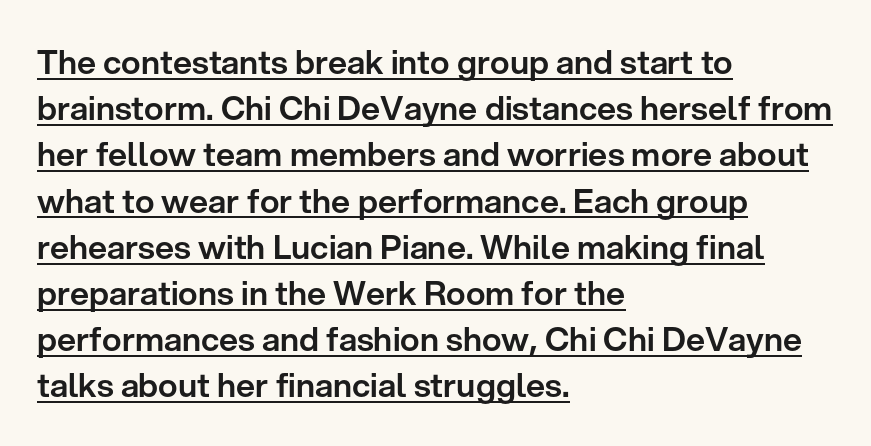
The image shows 33 px sans-serif type, upright; set left-aligned, normal line spacing (1.4x), normal letter spacing, underlined; low stroke contrast and a medium x-height.
